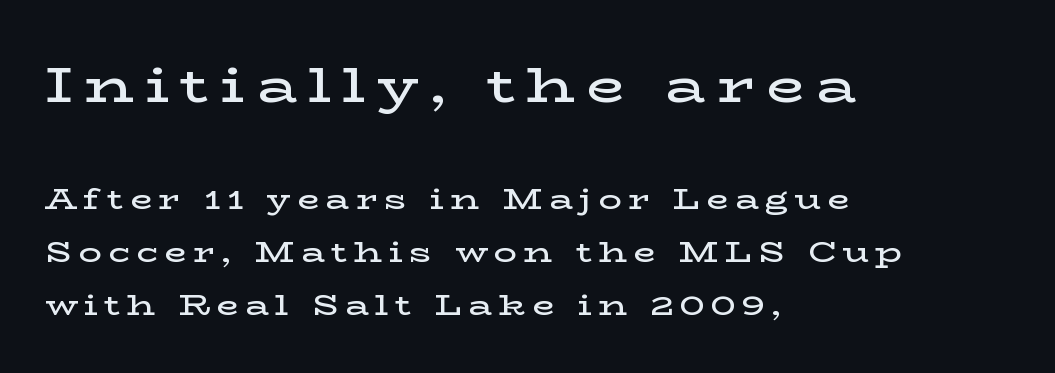
The initial chunk of copy outweighs the following chunk in type size. The typesetter chose a ragged-right arrangement here. Every character sits straight up, as roman type does. Observe the wide spacing: letters keep a clear distance from each other. Look at the stroke-to-counter ratio: somewhat heavy, a semibold. Check the space under the baseline: it is left empty.
